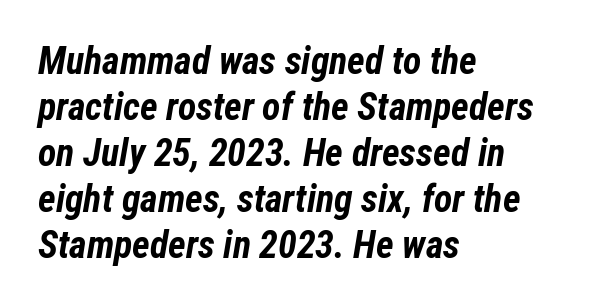
On the weight axis this lands at bold, roughly 700. The rendering uses natural spacing where letterforms have individual widths. The font's italic variant was chosen for this text. The paragraph shown leans on its left margin. Descenders hang freely into open space.
